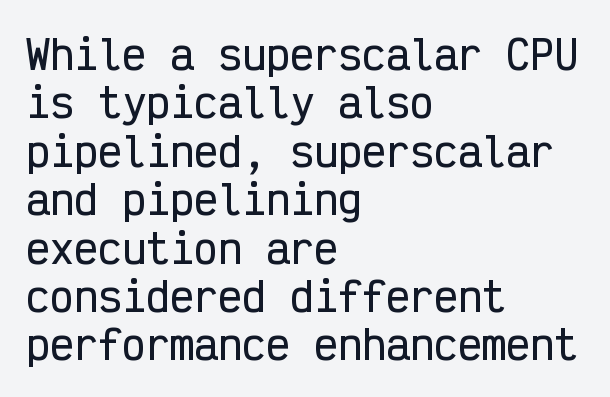
Q: Is the text italic (slanted)? A: No, it is upright.
Q: Is the typeface a serif or a sans-serif typeface? A: Sans-serif.
Q: Is the text underlined? A: No.
Q: How is the paragraph aligned? A: Left-aligned.
Q: Is the spacing between letters normal or unusually wide? A: Normal.
Q: Width (condensed, normal, or wide)? A: Condensed.
Q: Stroke contrast? A: Low.
Q: x-height? A: Medium.
Q: Monospaced? A: Yes.
